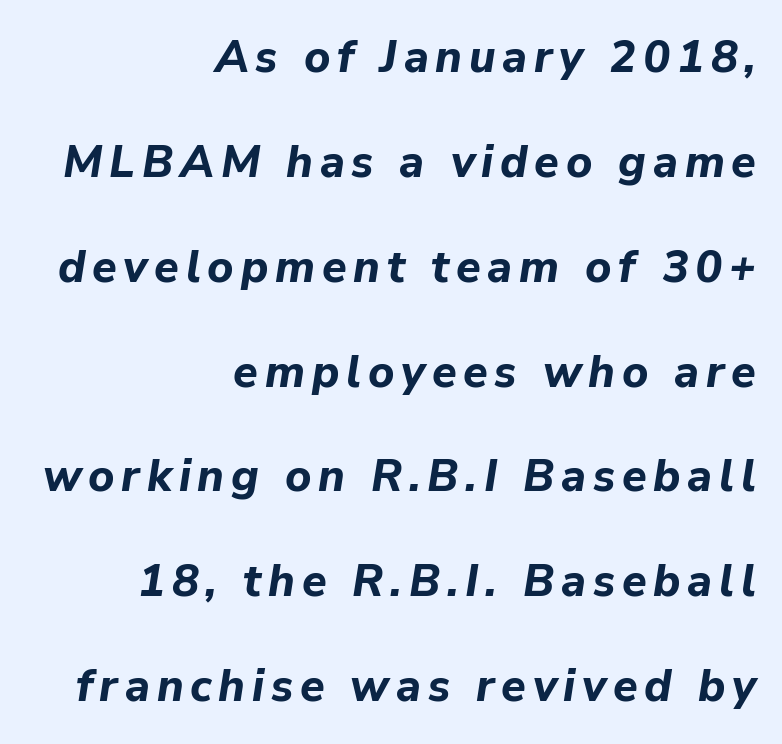
Q: Is the text bold? A: Yes.
Q: Is the text italic (slanted)? A: Yes, it leans right by about 9 degrees.
Q: Is the text underlined? A: No.
Q: How is the paragraph aligned? A: Right-aligned.
Q: Is the spacing between lines tight, normal or loose? A: Loose.
Q: Width (condensed, normal, or wide)? A: Normal.
Q: Stroke contrast? A: Low.
Q: x-height? A: Medium.
Q: Monospaced? A: No.
